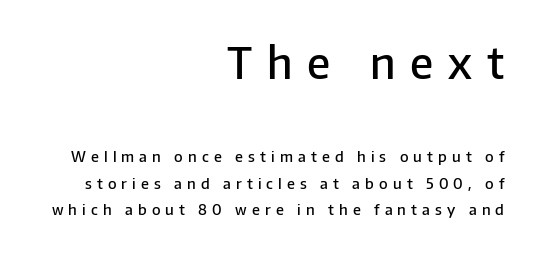
Q: Is the text bold? A: Semi-bold.
Q: Is the text italic (slanted)? A: No, it is upright.
Q: Is the typeface a serif or a sans-serif typeface? A: Sans-serif.
Q: Is the text underlined? A: No.
Q: How is the paragraph aligned? A: Right-aligned.
Q: Is the spacing between letters normal or unusually wide? A: Unusually wide.
Q: Which block of text is set in a larger size, the first (top) or the second (bottom)? A: The first (top) one.
Q: Width (condensed, normal, or wide)? A: Normal.
Q: Stroke contrast? A: Low.
Q: x-height? A: Medium.
Q: Monospaced? A: No.
